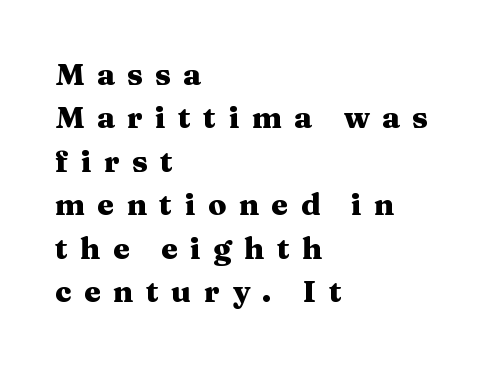
The image shows 30 px heavy, wide serif type, upright; set left-aligned, normal line spacing (1.45x), unusually wide letter spacing (+0.42 em), not underlined; medium stroke contrast and a medium x-height.
